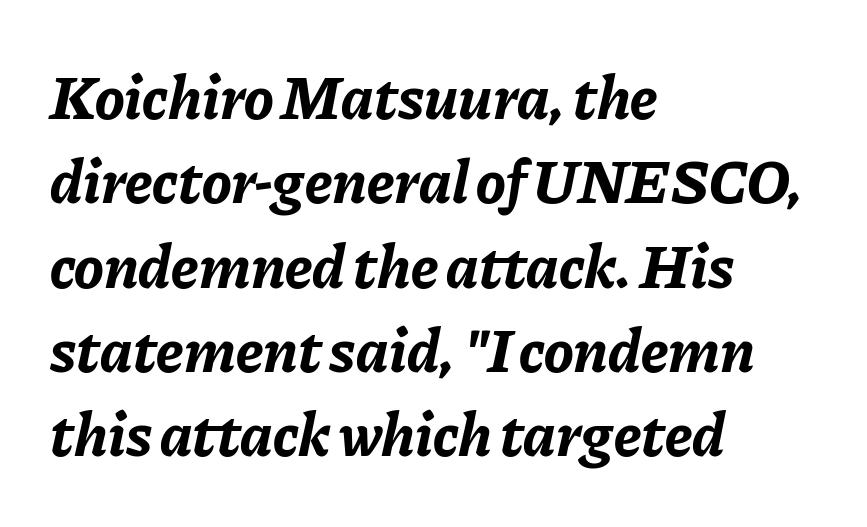
{"italic": "yes", "lean": "right", "slant_degrees": 11, "bold": "yes", "weight": "bold", "width": "normal", "stroke_contrast": "low", "x_height": "medium", "monospaced": "no", "underline": "no", "align": "left", "line_spacing": "normal", "line_spacing_ratio": 1.36, "letter_spacing": "normal", "letter_spacing_em": 0.0, "glyph_px": 62}
